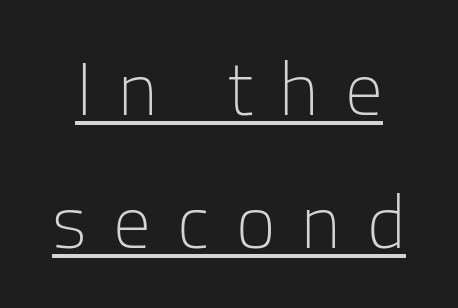
{"serif": "no", "italic": "no", "bold": "no", "weight": "light", "width": "normal", "stroke_contrast": "low", "x_height": "medium", "monospaced": "no", "underline": "yes", "align": "center", "line_spacing_ratio": 1.77, "letter_spacing": "wide", "letter_spacing_em": 0.35, "glyph_px": 75}
